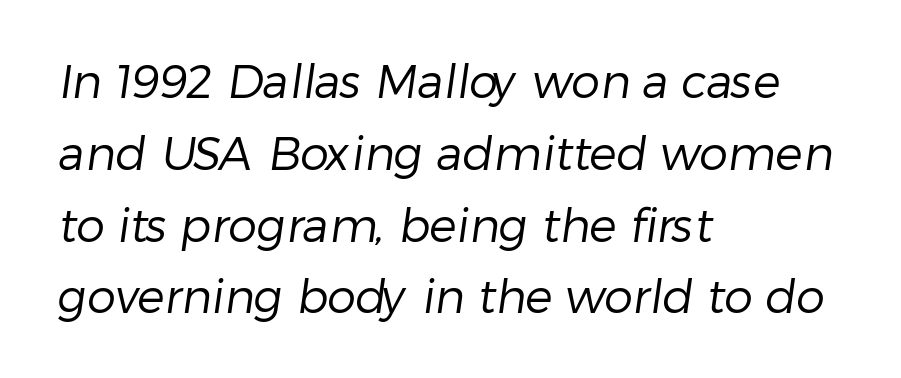
{"serif": "no", "bold": "no", "weight": "regular", "width": "normal", "stroke_contrast": "low", "x_height": "medium", "monospaced": "no", "underline": "no", "align": "left", "line_spacing": "normal", "line_spacing_ratio": 1.56, "letter_spacing": "normal", "letter_spacing_em": 0.0, "glyph_px": 46}
